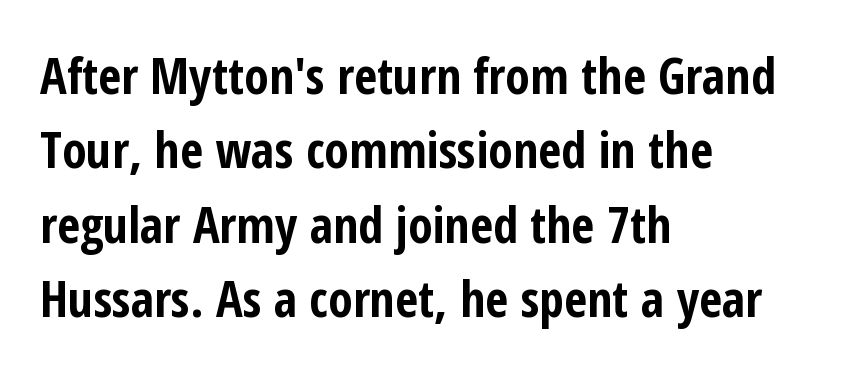
The image shows 50 px bold, condensed sans-serif type, upright; set left-aligned, normal line spacing (1.49x), normal letter spacing, not underlined; low stroke contrast and a medium x-height.
